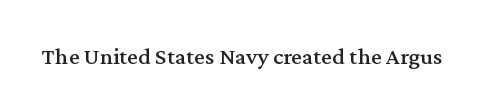
The image shows 24 px text type, upright; set normal letter spacing, not underlined.
